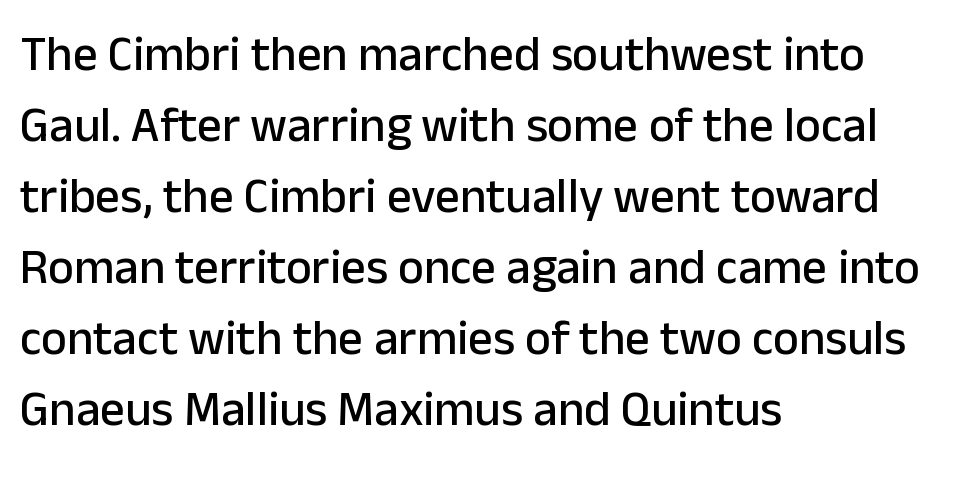
Q: Is the text italic (slanted)? A: No, it is upright.
Q: Is the typeface a serif or a sans-serif typeface? A: Sans-serif.
Q: Is the text underlined? A: No.
Q: How is the paragraph aligned? A: Left-aligned.
Q: Is the spacing between letters normal or unusually wide? A: Normal.
Q: Is the spacing between lines tight, normal or loose? A: Normal.
Q: Width (condensed, normal, or wide)? A: Normal.
Q: Stroke contrast? A: Low.
Q: x-height? A: Medium.
Q: Monospaced? A: No.
